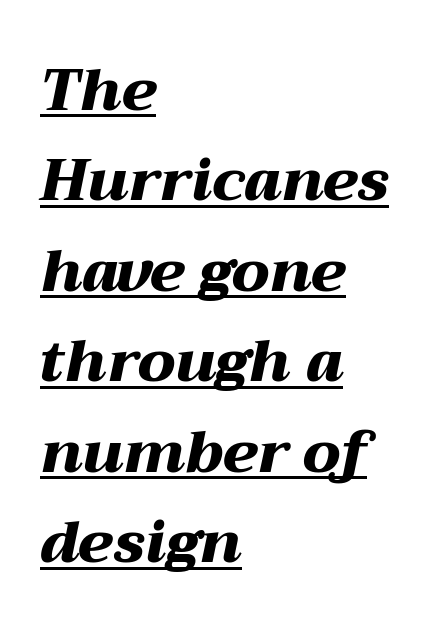
This sample has the flowing, uneven cadence of proportional lettering. What stands out about the letter spacing? Nothing — it is the standard amount. Emphasis is given by a line drawn under the lettering. The passage shown stacks its lines at a standard gap. Visually the block forms a straight wall on the left and a jagged coastline on the right.
